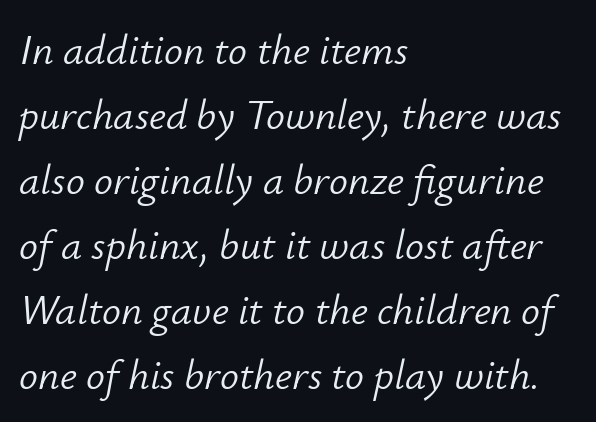
Here the designer chose a conventional face with non-uniform glyph widths. Each word holds together tightly as a unit, with standard inter-letter gaps. Descenders hang freely into open space. No letter is thick-stroked: the sample isn't bold. If you drew a ruler down the left edge, every line would touch it.
